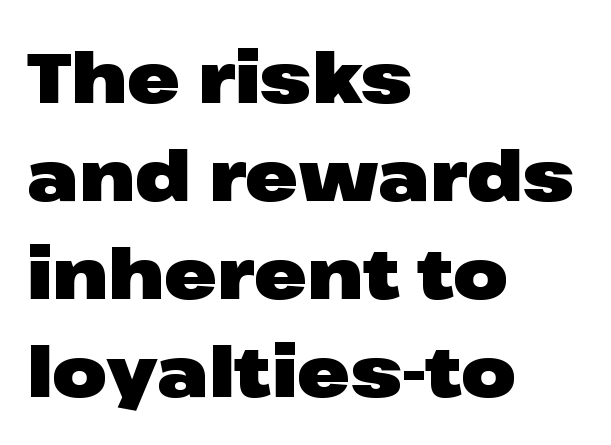
Q: Is the text bold? A: Yes.
Q: Is the text italic (slanted)? A: No, it is upright.
Q: Is the typeface a serif or a sans-serif typeface? A: Sans-serif.
Q: Is the text underlined? A: No.
Q: How is the paragraph aligned? A: Left-aligned.
Q: Is the spacing between letters normal or unusually wide? A: Normal.
Q: Is the spacing between lines tight, normal or loose? A: Normal.
Q: Width (condensed, normal, or wide)? A: Wide.
Q: Stroke contrast? A: Low.
Q: x-height? A: Medium.
Q: Monospaced? A: No.
